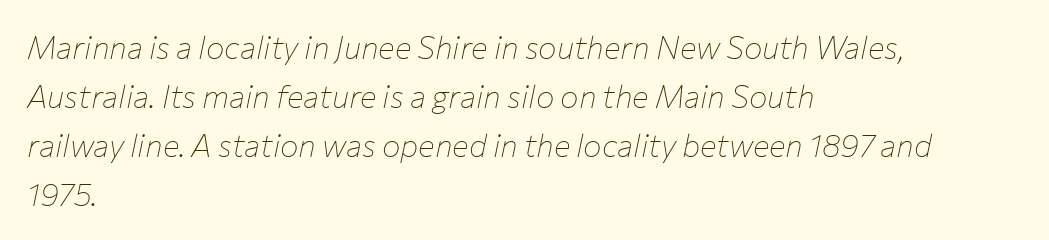
Q: Is the text bold? A: No.
Q: Is the text italic (slanted)? A: Yes, it leans right by about 12 degrees.
Q: Is the text underlined? A: No.
Q: How is the paragraph aligned? A: Left-aligned.
Q: Is the spacing between letters normal or unusually wide? A: Normal.
Q: Is the spacing between lines tight, normal or loose? A: Normal.
Q: Width (condensed, normal, or wide)? A: Normal.
Q: Stroke contrast? A: Low.
Q: x-height? A: Medium.
Q: Monospaced? A: No.
